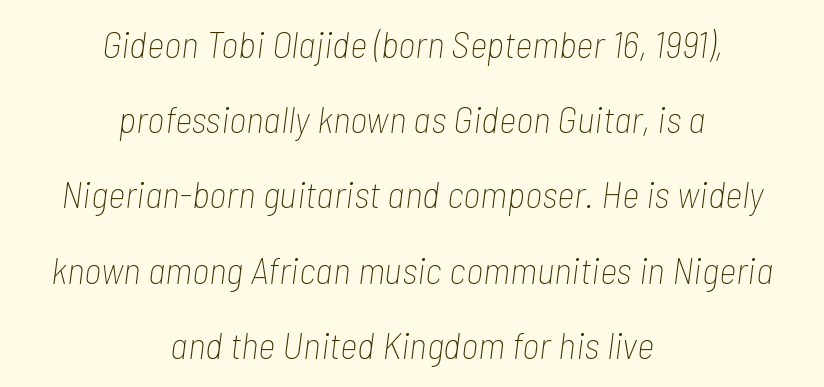
Q: Is the text bold? A: No.
Q: Is the text italic (slanted)? A: Yes, it leans right by about 7 degrees.
Q: Is the text underlined? A: No.
Q: How is the paragraph aligned? A: Centered.
Q: Is the spacing between letters normal or unusually wide? A: Normal.
Q: Is the spacing between lines tight, normal or loose? A: Loose.
Q: Width (condensed, normal, or wide)? A: Condensed.
Q: Stroke contrast? A: Low.
Q: x-height? A: Medium.
Q: Monospaced? A: No.
